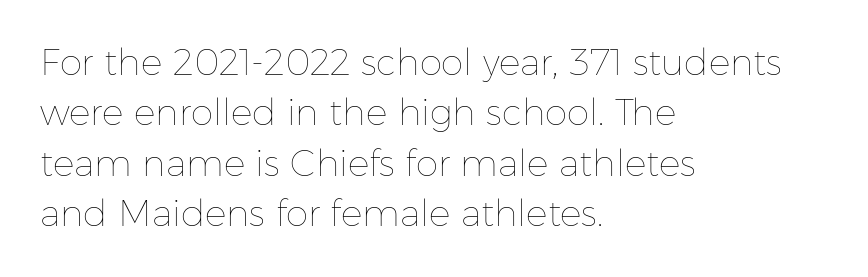
{"italic": "no", "bold": "no", "weight": "thin", "width": "normal", "stroke_contrast": "low", "x_height": "medium", "monospaced": "no", "underline": "no", "align": "left", "line_spacing": "normal", "line_spacing_ratio": 1.4, "letter_spacing": "normal", "letter_spacing_em": 0.0, "glyph_px": 36}
